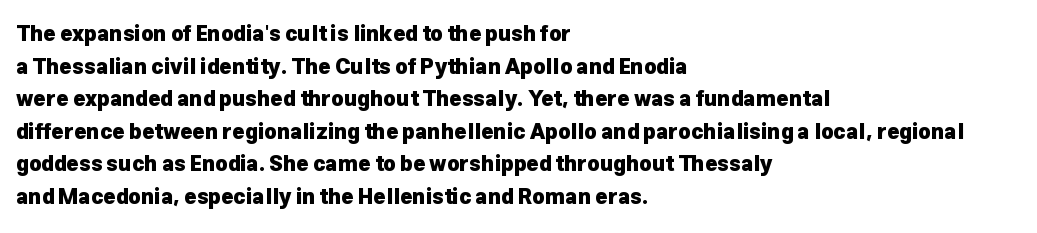
The image shows 21 px bold type, upright; set left-aligned, normal line spacing (1.55x), normal letter spacing, not underlined.
